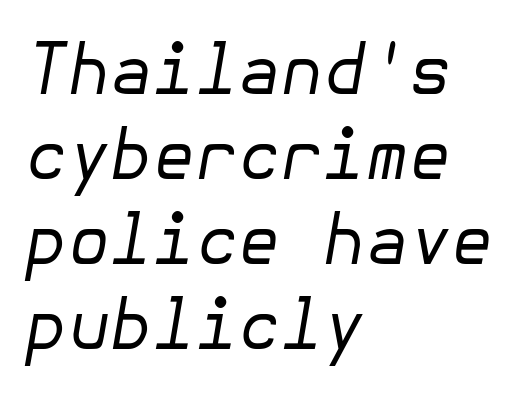
{"italic": "yes", "lean": "right", "slant_degrees": 10, "bold": "no", "weight": "regular", "width": "normal", "stroke_contrast": "low", "x_height": "medium", "underline": "no", "align": "left", "line_spacing_ratio": 1.23, "letter_spacing": "normal", "letter_spacing_em": 0.0, "glyph_px": 69}
